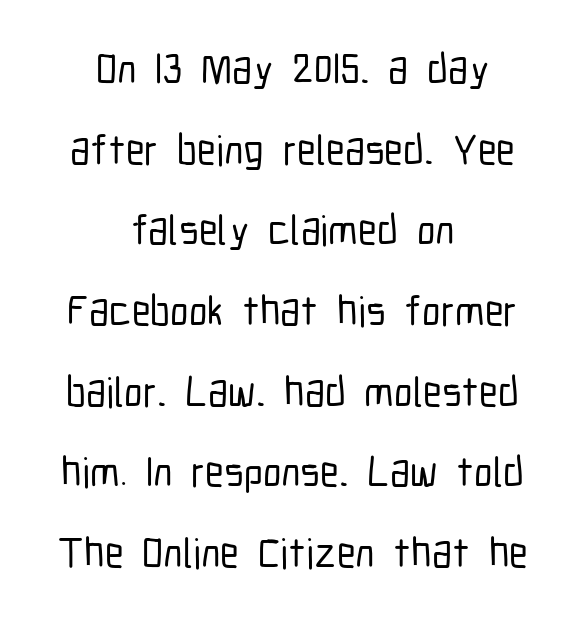
Descender tails drop into unmarked territory. Spacing verdict: proportional, widths tailored to each character. Designer's note — italics off, roman on. You can tell from the bare stems that sans-serif type was used.
